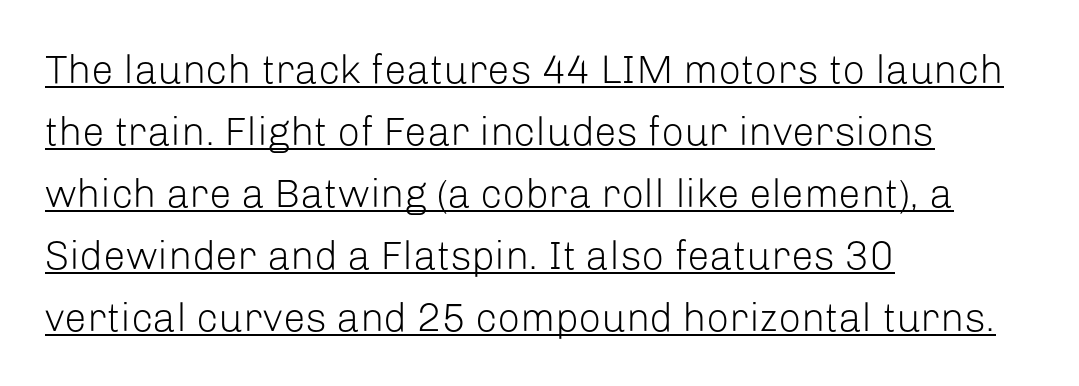
{"serif": "no", "italic": "no", "bold": "no", "weight": "light", "width": "normal", "stroke_contrast": "low", "x_height": "medium", "monospaced": "no", "underline": "yes", "align": "left", "line_spacing": "normal", "line_spacing_ratio": 1.55, "letter_spacing": "normal", "letter_spacing_em": 0.0, "glyph_px": 40}
